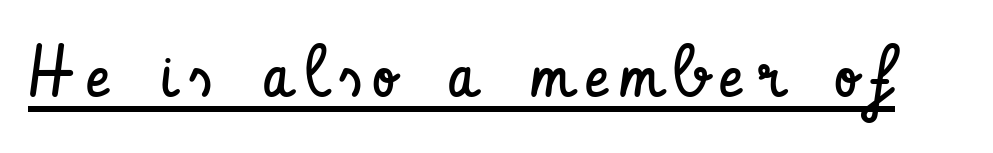
The image shows 72 px regular-weight, condensed sans-serif type, upright; set underlined; low stroke contrast and a small x-height.
